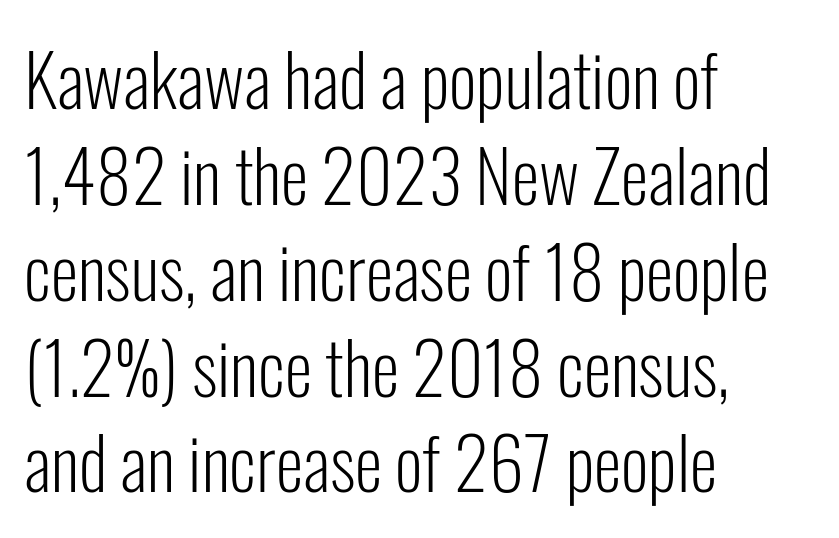
Q: Is the text bold? A: No.
Q: Is the text italic (slanted)? A: No, it is upright.
Q: Is the typeface a serif or a sans-serif typeface? A: Sans-serif.
Q: Is the text underlined? A: No.
Q: How is the paragraph aligned? A: Left-aligned.
Q: Is the spacing between letters normal or unusually wide? A: Normal.
Q: Is the spacing between lines tight, normal or loose? A: Normal.
Q: Width (condensed, normal, or wide)? A: Condensed.
Q: Stroke contrast? A: Low.
Q: x-height? A: Medium.
Q: Monospaced? A: No.
